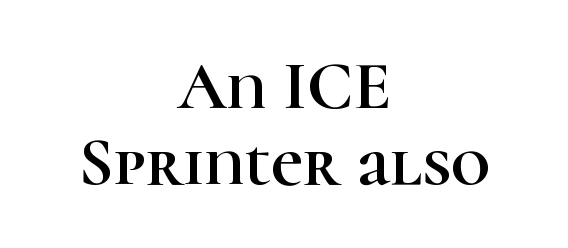
The image shows 69 px serif type, upright; set centered, tight line spacing (1.1x), normal letter spacing, not underlined; high stroke contrast and a medium x-height.
